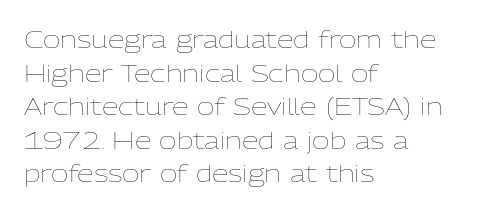
Does the copy run flush right? No — it runs flush left. Does extra space separate the letters? No, they use regular spacing. The letters look calm and open, with moderate or lighter stems. Beneath every word, the page is bare. Normally led — the rows are evenly, conventionally spaced.
